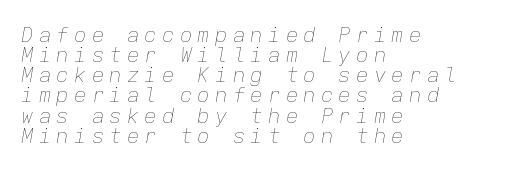
{"italic": "yes", "lean": "right", "slant_degrees": 9, "bold": "no", "underline": "no", "align": "left", "line_spacing": "tight", "line_spacing_ratio": 0.96, "letter_spacing": "wide", "letter_spacing_em": 0.24, "glyph_px": 21}
